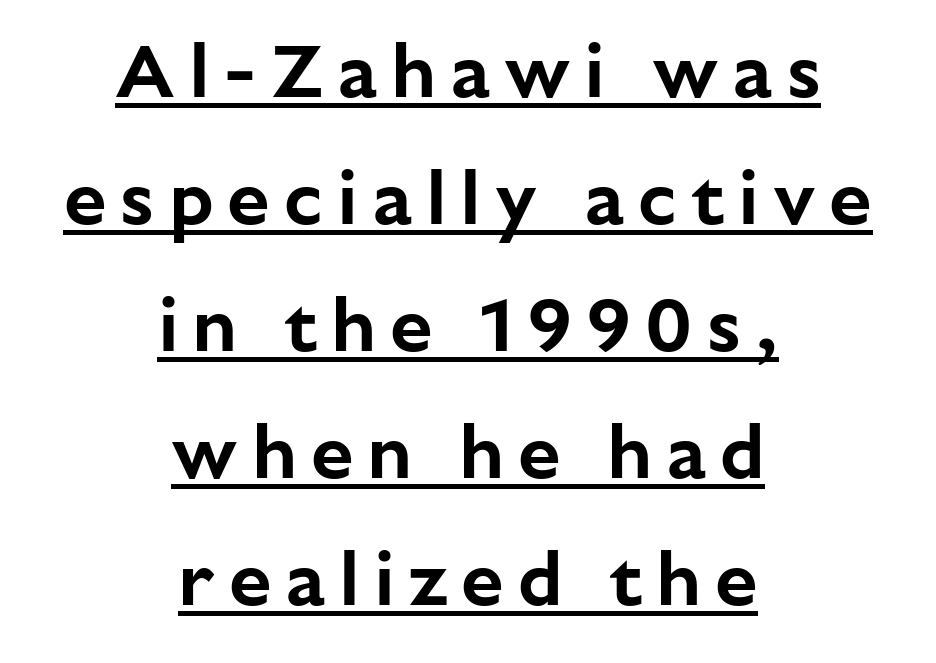
The image shows 77 px sans-serif type, upright; set centered, normal line spacing (1.65x), underlined; low stroke contrast and a medium x-height.
